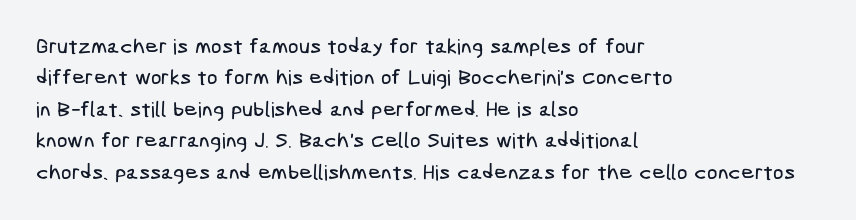
{"underline": "no", "align": "left", "line_spacing": "normal", "line_spacing_ratio": 1.5, "letter_spacing": "normal", "letter_spacing_em": 0.0, "glyph_px": 21}
